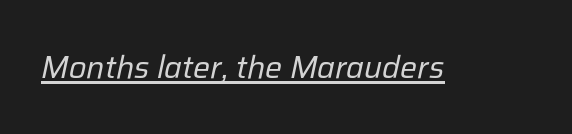
The line texture is even and compact thanks to regular tracking. Looks like someone drew a line under every word here. This is oblique type, the kind used for emphasis or titles. Bold? No — there's no thickening of the strokes. This sample has the flowing, uneven cadence of proportional lettering.
